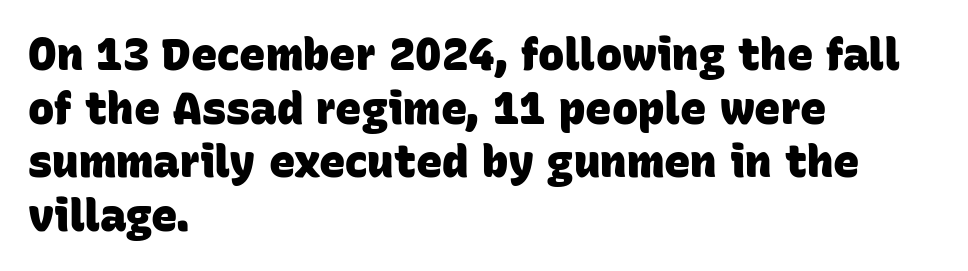
Q: Is the text bold? A: Yes.
Q: Is the typeface a serif or a sans-serif typeface? A: Sans-serif.
Q: Is the text underlined? A: No.
Q: How is the paragraph aligned? A: Left-aligned.
Q: Is the spacing between letters normal or unusually wide? A: Normal.
Q: Width (condensed, normal, or wide)? A: Normal.
Q: Stroke contrast? A: Low.
Q: x-height? A: Large.
Q: Monospaced? A: No.
